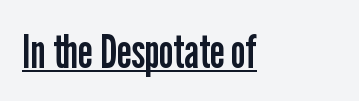
Q: Is the text bold? A: No.
Q: Is the text italic (slanted)? A: No, it is upright.
Q: Is the typeface a serif or a sans-serif typeface? A: Sans-serif.
Q: Is the text underlined? A: Yes.
Q: How is the paragraph aligned? A: Left-aligned.
Q: Is the spacing between letters normal or unusually wide? A: Normal.
Q: Width (condensed, normal, or wide)? A: Condensed.
Q: Stroke contrast? A: Low.
Q: x-height? A: Medium.
Q: Monospaced? A: No.
